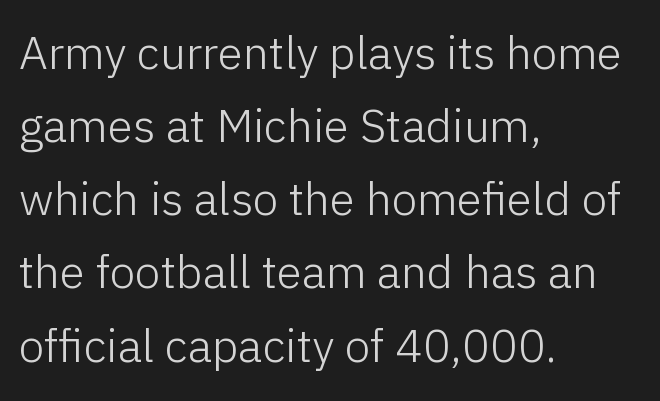
Q: Is the text bold? A: No.
Q: Is the text italic (slanted)? A: No, it is upright.
Q: Is the typeface a serif or a sans-serif typeface? A: Sans-serif.
Q: Is the text underlined? A: No.
Q: How is the paragraph aligned? A: Left-aligned.
Q: Is the spacing between letters normal or unusually wide? A: Normal.
Q: Is the spacing between lines tight, normal or loose? A: Normal.
Q: Width (condensed, normal, or wide)? A: Normal.
Q: Stroke contrast? A: Low.
Q: x-height? A: Medium.
Q: Monospaced? A: No.
